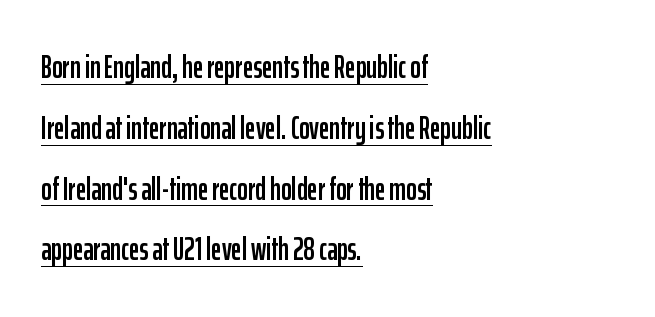
Q: Is the text italic (slanted)? A: No, it is upright.
Q: Is the typeface a serif or a sans-serif typeface? A: Sans-serif.
Q: Is the text underlined? A: Yes.
Q: How is the paragraph aligned? A: Left-aligned.
Q: Is the spacing between letters normal or unusually wide? A: Normal.
Q: Is the spacing between lines tight, normal or loose? A: Loose.
Q: Width (condensed, normal, or wide)? A: Condensed.
Q: Stroke contrast? A: Low.
Q: x-height? A: Medium.
Q: Monospaced? A: No.
